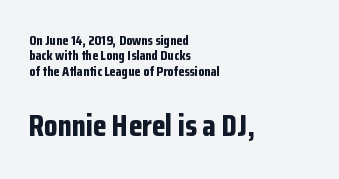
Q: Is the text bold? A: Yes.
Q: Is the text italic (slanted)? A: No, it is upright.
Q: Is the typeface a serif or a sans-serif typeface? A: Sans-serif.
Q: Is the text underlined? A: No.
Q: How is the paragraph aligned? A: Left-aligned.
Q: Is the spacing between letters normal or unusually wide? A: Normal.
Q: Is the spacing between lines tight, normal or loose? A: Tight.
Q: Which block of text is set in a larger size, the first (top) or the second (bottom)? A: The second (bottom) one.
Q: Width (condensed, normal, or wide)? A: Condensed.
Q: Stroke contrast? A: Low.
Q: x-height? A: Medium.
Q: Monospaced? A: No.
